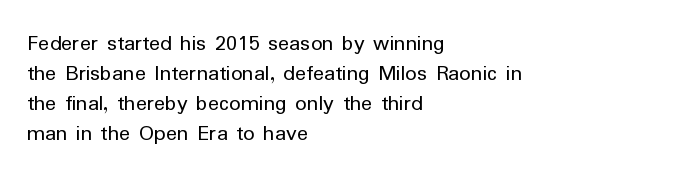
{"italic": "no", "bold": "no", "underline": "no", "align": "left", "line_spacing": "normal", "line_spacing_ratio": 1.3, "letter_spacing": "normal", "letter_spacing_em": 0.0, "glyph_px": 23}
